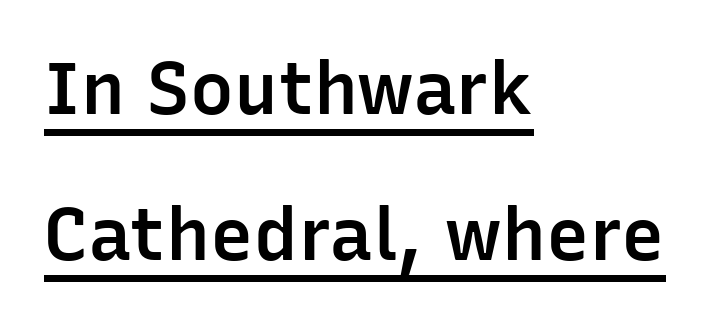
{"serif": "no", "italic": "no", "bold": "semi", "weight": "semibold", "width": "normal", "stroke_contrast": "low", "x_height": "medium", "monospaced": "no", "underline": "yes", "align": "left", "line_spacing": "loose", "line_spacing_ratio": 2.0, "letter_spacing": "normal", "letter_spacing_em": 0.0, "glyph_px": 73}
